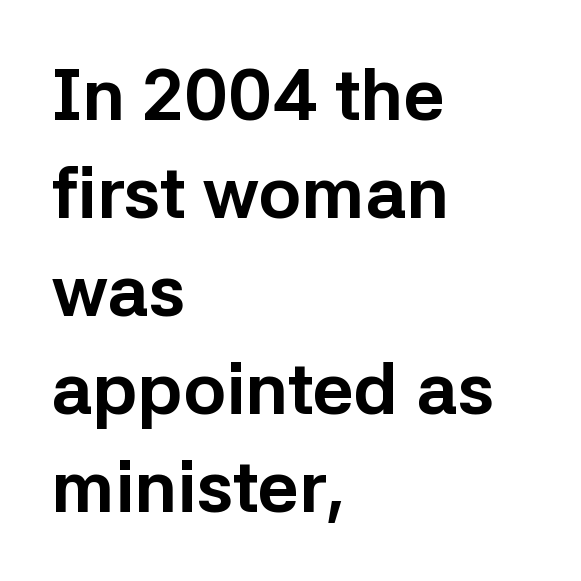
The rendering shows plain stroke endings on the letterforms — a sans-serif design. Line beginnings align vertically; line endings do not. Tracking here is standard; glyphs follow each other at the usual distance. The face used here is proportionally spaced, like ordinary book or web type. No word sits above an underline.
